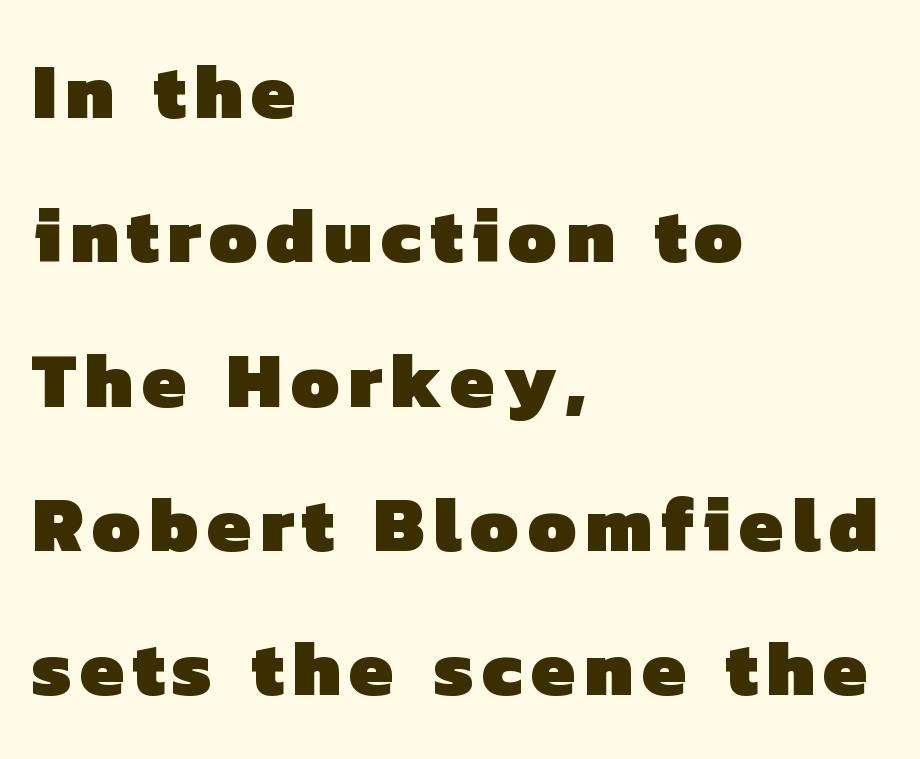
{"serif": "no", "bold": "yes", "weight": "heavy", "width": "normal", "stroke_contrast": "low", "x_height": "medium", "monospaced": "no", "underline": "no", "align": "left", "line_spacing_ratio": 1.85, "glyph_px": 78}
